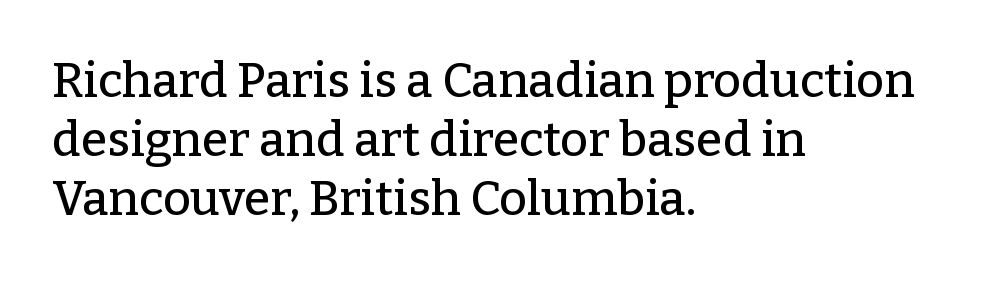
{"serif": "yes", "italic": "no", "width": "normal", "stroke_contrast": "low", "x_height": "medium", "monospaced": "no", "underline": "no", "align": "left", "line_spacing_ratio": 1.23, "letter_spacing": "normal", "letter_spacing_em": 0.0, "glyph_px": 48}
